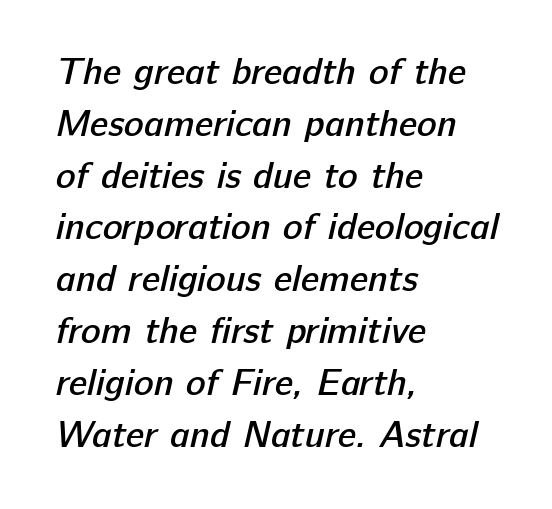
This sample has the flowing, uneven cadence of proportional lettering. The compositor pushed each line to the left boundary. The space directly below the letters is spotless. The horizontal fit of the characters is conventional and even. Baseline-to-baseline distance is the conventional proportion of letter height.
